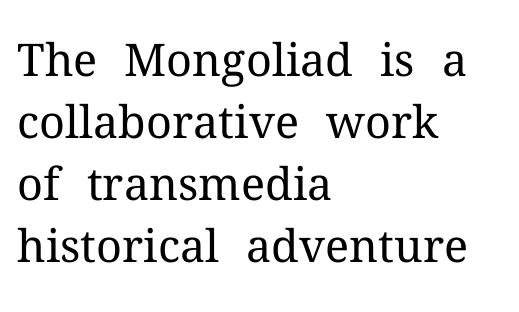
Q: Is the text bold? A: No.
Q: Is the text italic (slanted)? A: No, it is upright.
Q: Is the typeface a serif or a sans-serif typeface? A: Serif.
Q: Is the text underlined? A: No.
Q: How is the paragraph aligned? A: Left-aligned.
Q: Is the spacing between letters normal or unusually wide? A: Normal.
Q: Is the spacing between lines tight, normal or loose? A: Normal.
Q: Width (condensed, normal, or wide)? A: Normal.
Q: Stroke contrast? A: Medium.
Q: x-height? A: Medium.
Q: Monospaced? A: No.
